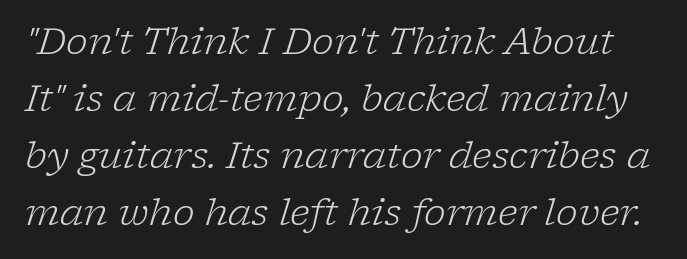
The image shows 37 px light serif type, italic (leaning right); set normal line spacing (1.54x), normal letter spacing, not underlined; low stroke contrast and a medium x-height.
